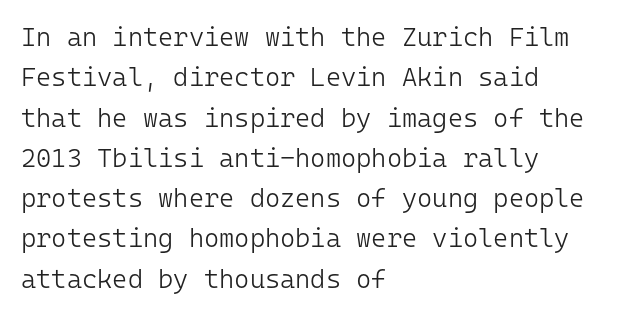
{"italic": "no", "bold": "no", "underline": "no", "align": "left", "line_spacing": "normal", "line_spacing_ratio": 1.55, "letter_spacing": "normal", "letter_spacing_em": 0.0, "glyph_px": 26}
